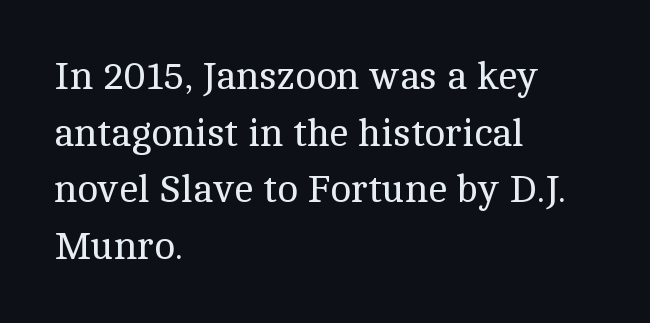
The image shows 39 px regular-weight serif type, upright; set left-aligned, normal line spacing (1.45x), normal letter spacing, not underlined; a medium x-height.
